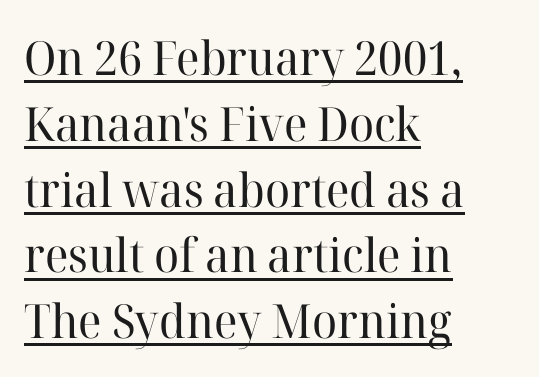
{"serif": "yes", "italic": "no", "bold": "no", "weight": "regular", "width": "normal", "stroke_contrast": "high", "x_height": "medium", "monospaced": "no", "underline": "yes", "align": "left", "line_spacing": "normal", "line_spacing_ratio": 1.4, "letter_spacing": "normal", "letter_spacing_em": 0.0, "glyph_px": 47}
